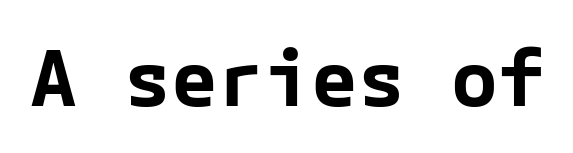
The image shows 78 px bold sans-serif type, upright; set normal letter spacing, not underlined; low stroke contrast and a medium x-height.
